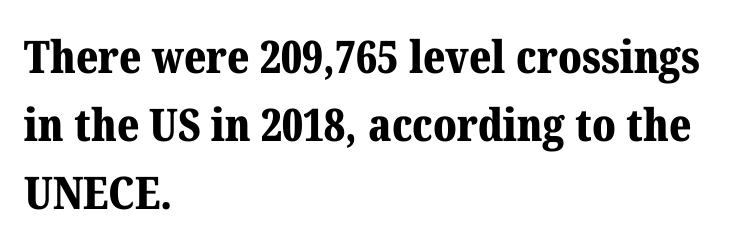
You could call the tracking neutral — neither tight nor loose. In terms of weight, the rendering is a true, heavy bold. This is serif lettering, the kind often seen in printed books. Rendered with straight, roman letterforms. Is this a fixed-width face? No — the glyphs have proportional, varying widths. Check under the words: just untouched page.
